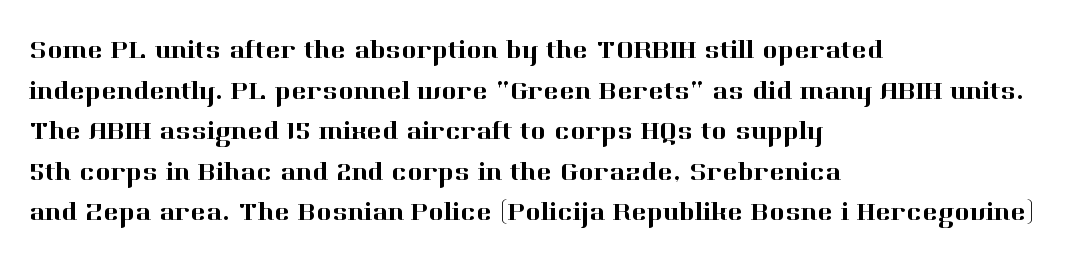
{"italic": "no", "underline": "no", "align": "left", "line_spacing": "normal", "line_spacing_ratio": 1.56, "letter_spacing": "normal", "letter_spacing_em": 0.0, "glyph_px": 26}
